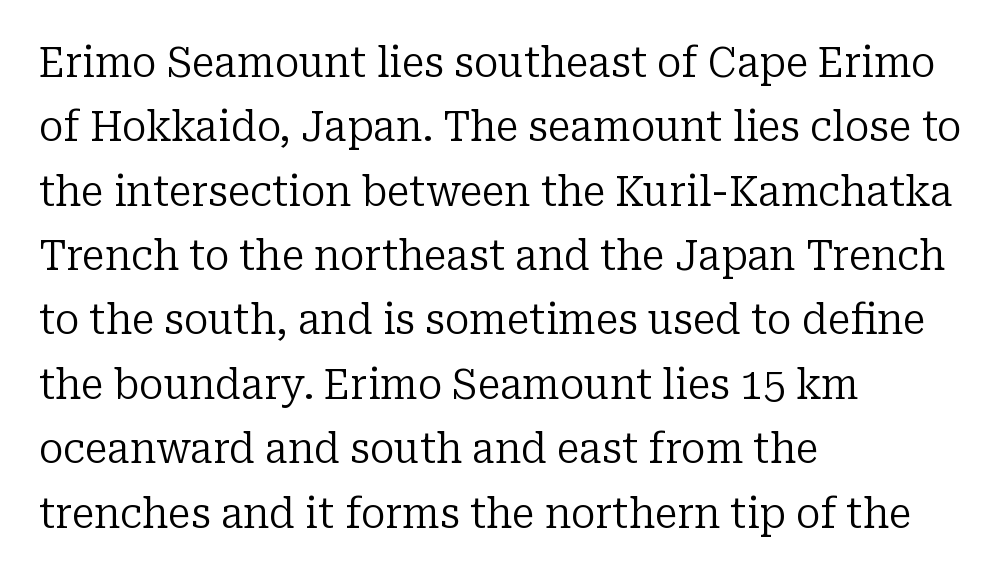
The image shows 41 px regular-weight serif type, upright; set left-aligned, normal line spacing (1.57x), normal letter spacing, not underlined; low stroke contrast and a medium x-height.
